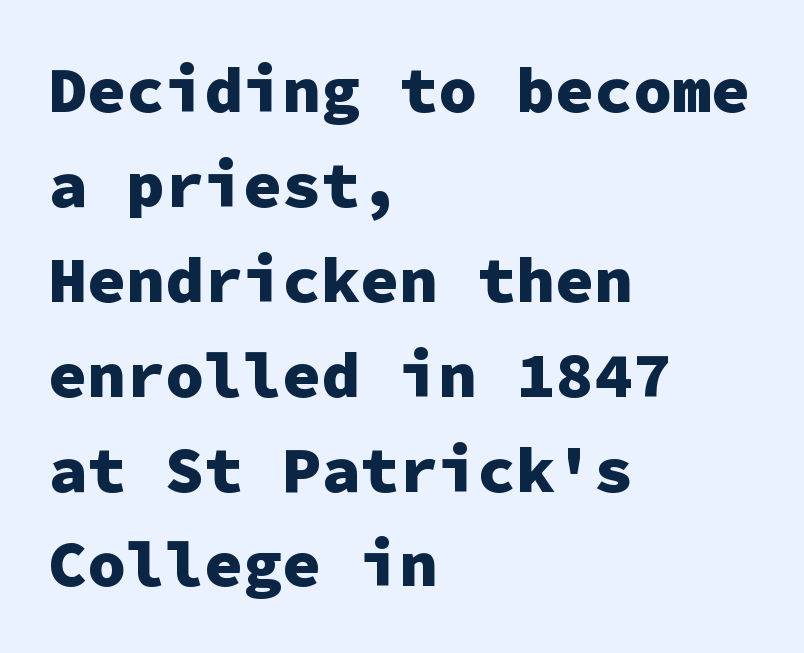
You could count columns in this text — the font is strictly monospaced. Thick stems and heavy bowls — unmistakably bold. Students, observe: this is what conventionally led text looks like. Italic? Not at all — the glyphs are vertical. Words appear dense and cohesive because spacing is normal.
